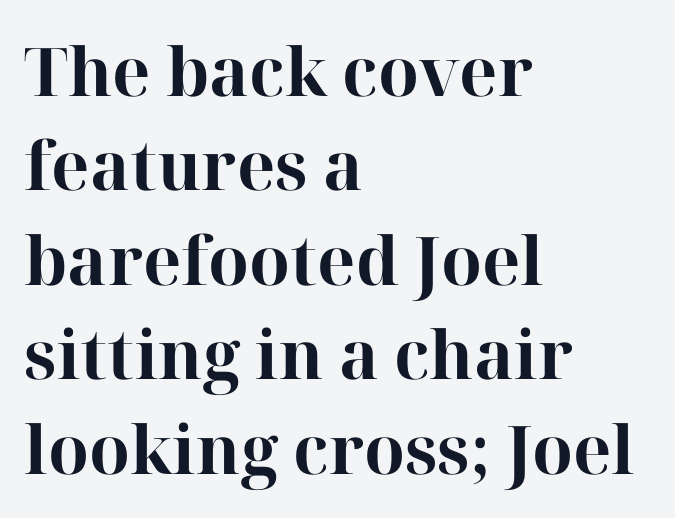
Thick stems and heavy bowls — unmistakably bold. Varying glyph widths throughout — classic text-font behaviour. Bare-footed words on every line. Caption: standard tracking, unaltered. The rows are spaced the way most documents space them.
